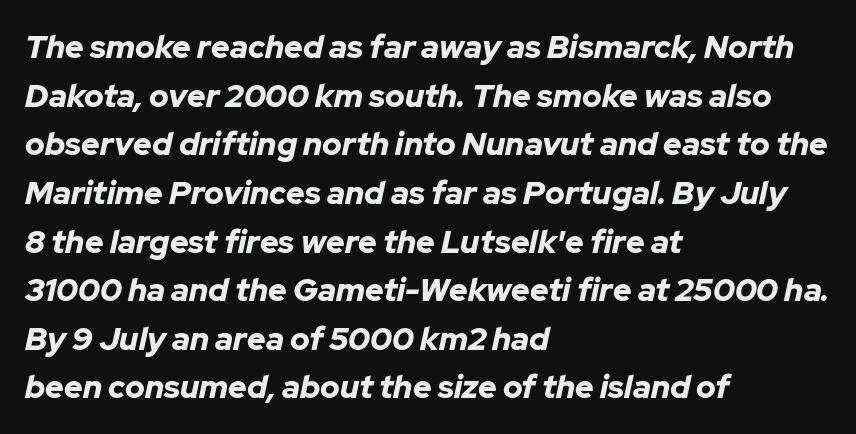
Q: Is the text bold? A: Yes.
Q: Is the text italic (slanted)? A: Yes, it leans right by about 12 degrees.
Q: Is the text underlined? A: No.
Q: How is the paragraph aligned? A: Left-aligned.
Q: Is the spacing between letters normal or unusually wide? A: Normal.
Q: Is the spacing between lines tight, normal or loose? A: Normal.
Q: Width (condensed, normal, or wide)? A: Normal.
Q: Stroke contrast? A: Low.
Q: x-height? A: Medium.
Q: Monospaced? A: No.
